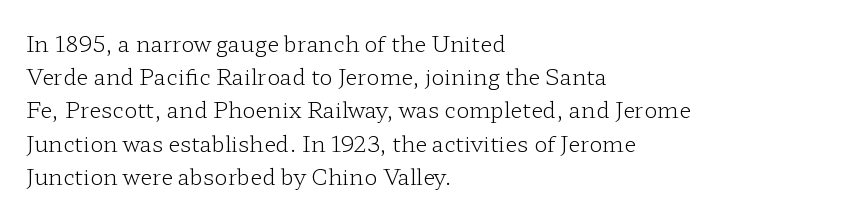
Tall strokes in this sample are plumb rather than angled. Weight: regular or lighter. Tracking value appears to be zero — textbook default spacing. The passage shown stacks its lines at a standard gap. The lines in this sample share a left origin and differ only in where they stop. Anything drawn beneath the words? Only blank space.
